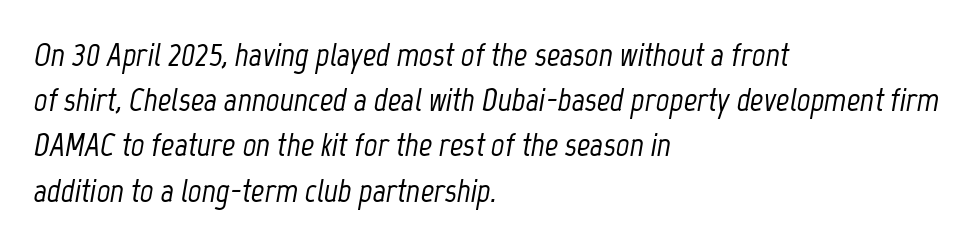
The image shows 33 px condensed type, italic (leaning right); set left-aligned, normal line spacing (1.37x), normal letter spacing, not underlined; low stroke contrast and a medium x-height.
